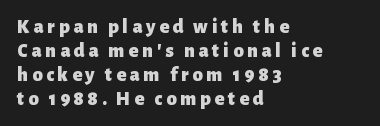
The image shows 20 px bold type, upright; set left-aligned, line spacing 1.2x, not underlined.
